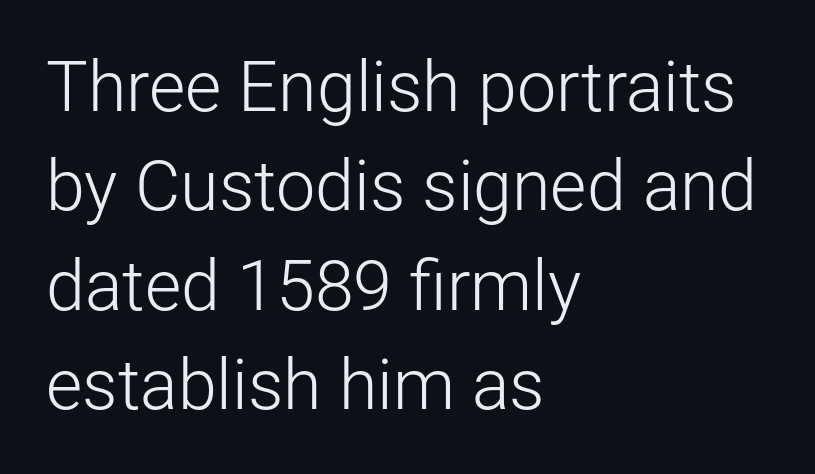
What's the leading like? Ordinary, nothing unusual. Inter-character spacing is left at the font's built-in metrics. Caption: face not bold, strokes unweighted. This rendering uses left alignment, leaving the right contour irregular.
